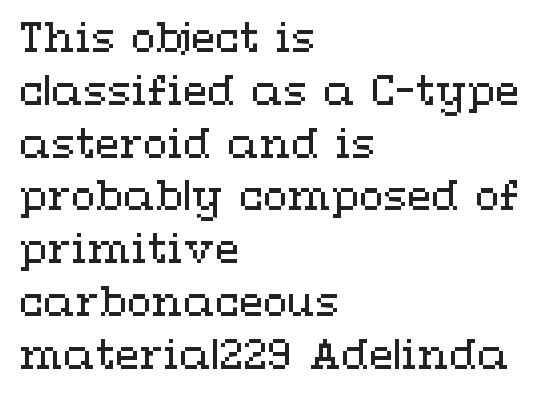
Standard letterfit; no display-style spreading of the glyphs. Italic? Not at all — the glyphs are vertical. The font sits on the lighter half of the weight spectrum, regular included. Line beginnings align vertically; line endings do not.
